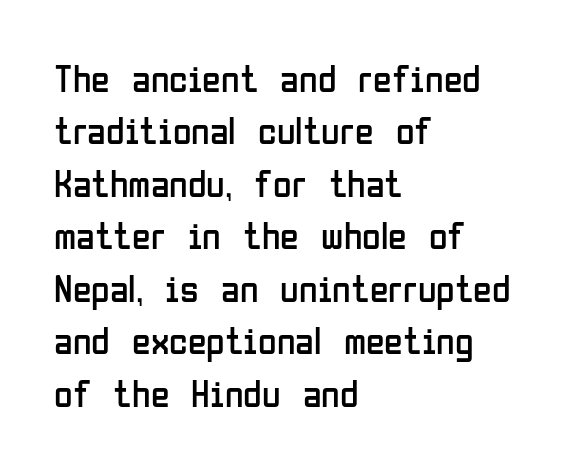
Q: Is the text bold? A: No.
Q: Is the text italic (slanted)? A: No, it is upright.
Q: Is the typeface a serif or a sans-serif typeface? A: Sans-serif.
Q: Is the text underlined? A: No.
Q: How is the paragraph aligned? A: Left-aligned.
Q: Is the spacing between letters normal or unusually wide? A: Normal.
Q: Is the spacing between lines tight, normal or loose? A: Normal.
Q: Width (condensed, normal, or wide)? A: Condensed.
Q: Stroke contrast? A: Low.
Q: x-height? A: Medium.
Q: Monospaced? A: No.
